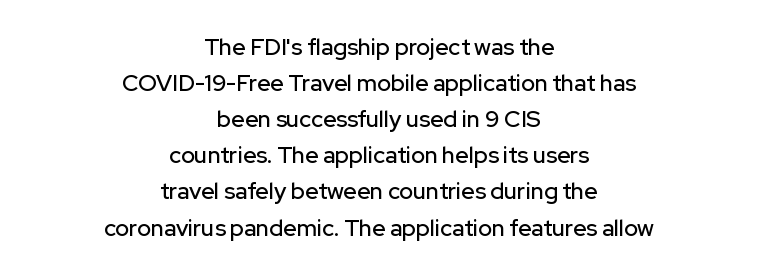
The image shows 23 px text type, upright; set centered, normal line spacing (1.57x), normal letter spacing, not underlined.
